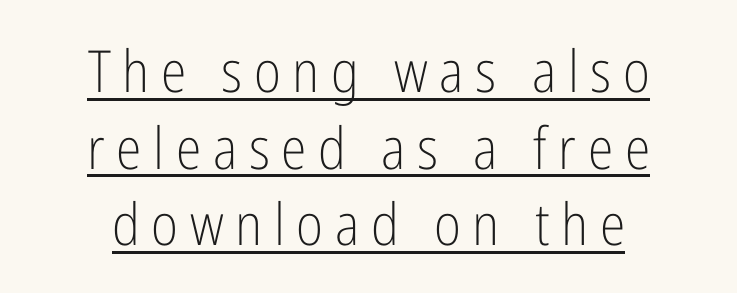
Q: Is the text bold? A: No.
Q: Is the text italic (slanted)? A: No, it is upright.
Q: Is the typeface a serif or a sans-serif typeface? A: Sans-serif.
Q: Is the text underlined? A: Yes.
Q: How is the paragraph aligned? A: Centered.
Q: Is the spacing between letters normal or unusually wide? A: Unusually wide.
Q: Is the spacing between lines tight, normal or loose? A: Normal.
Q: Width (condensed, normal, or wide)? A: Condensed.
Q: Stroke contrast? A: Low.
Q: x-height? A: Medium.
Q: Monospaced? A: No.
